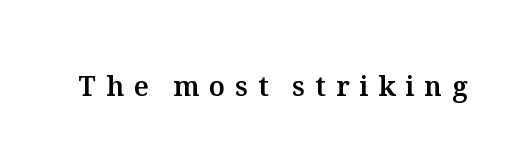
Q: Is the text italic (slanted)? A: No, it is upright.
Q: Is the text underlined? A: No.
Q: Is the spacing between letters normal or unusually wide? A: Unusually wide.
